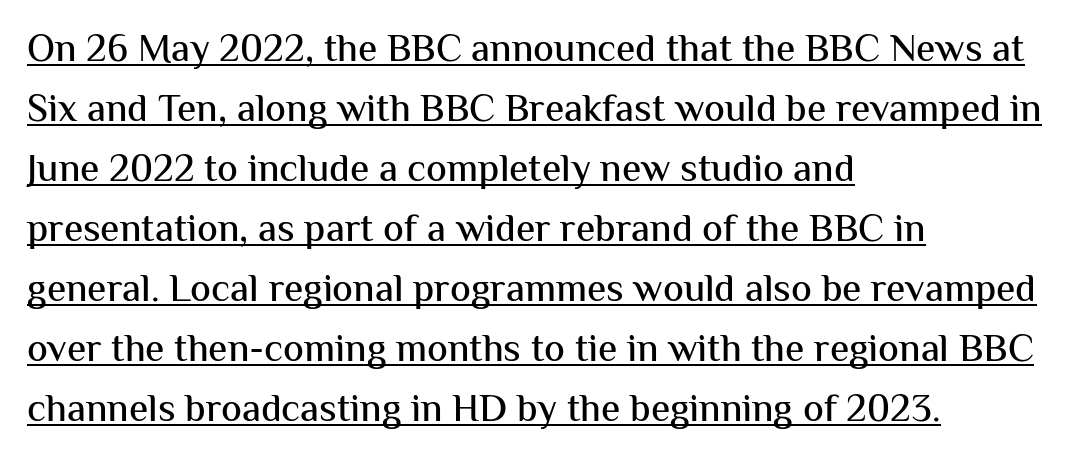
The image shows 39 px sans-serif type, upright; set left-aligned, normal line spacing (1.54x), normal letter spacing, underlined; medium stroke contrast and a medium x-height.
